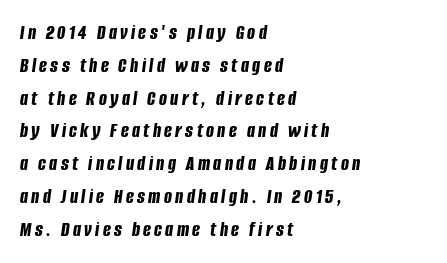
The line-height multiplier appears to be the usual default. The specimen omits any rule beneath the text block's lines. Notice how the stems are inclined rather than vertical — that's the hallmark of italics. Notice how thick the strokes are: this is what a full bold looks like.
